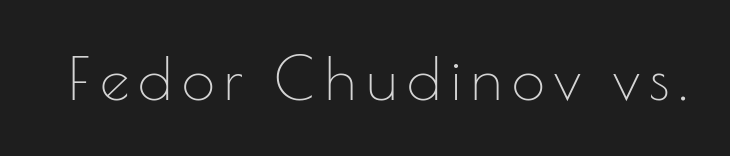
Q: Is the text bold? A: No.
Q: Is the text italic (slanted)? A: No, it is upright.
Q: Is the typeface a serif or a sans-serif typeface? A: Sans-serif.
Q: Is the text underlined? A: No.
Q: Width (condensed, normal, or wide)? A: Normal.
Q: Stroke contrast? A: Low.
Q: x-height? A: Small.
Q: Monospaced? A: No.
